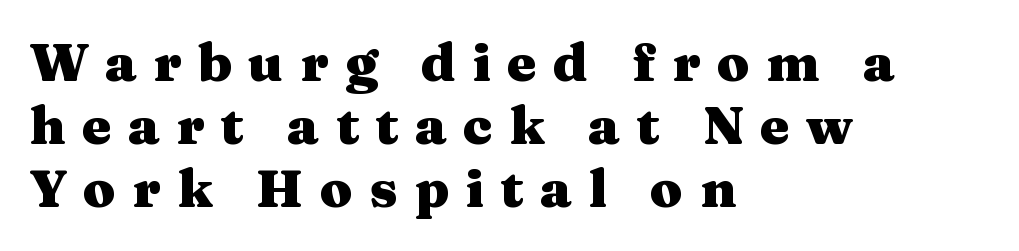
{"serif": "yes", "italic": "no", "bold": "yes", "weight": "heavy", "width": "wide", "stroke_contrast": "medium", "x_height": "medium", "monospaced": "no", "underline": "no", "align": "left", "line_spacing_ratio": 1.19, "letter_spacing": "wide", "letter_spacing_em": 0.31, "glyph_px": 53}
